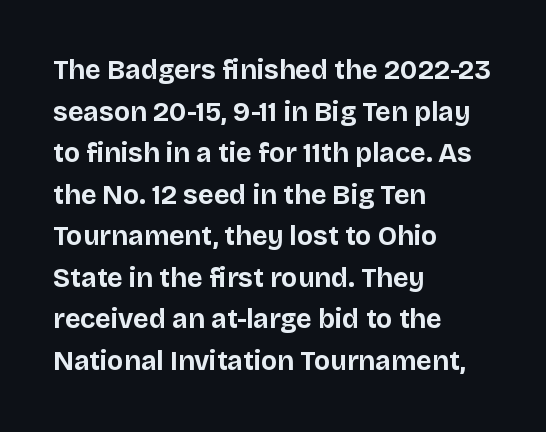
The image shows 27 px bold type, upright; set left-aligned, normal line spacing (1.54x), normal letter spacing, not underlined.
